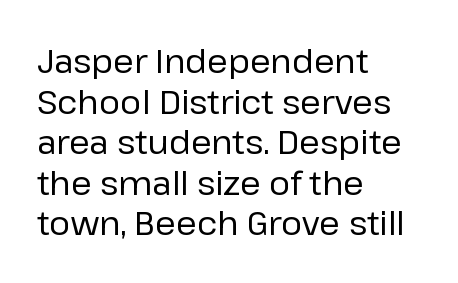
Every stem runs plumb, perpendicular to the baseline. Beneath every word, the page is bare. The weight would be labelled regular, book, light, or lighter still. The passage shown is typed in a proportional face where columns would drift. Stroke terminals: plain, sans-serif. Letter spacing: default.
